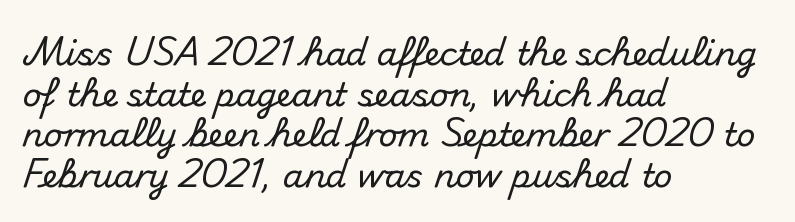
Q: Is the text italic (slanted)? A: Yes.
Q: Is the typeface a serif or a sans-serif typeface? A: Sans-serif.
Q: Is the text underlined? A: No.
Q: How is the paragraph aligned? A: Left-aligned.
Q: Is the spacing between letters normal or unusually wide? A: Normal.
Q: Width (condensed, normal, or wide)? A: Normal.
Q: Stroke contrast? A: Medium.
Q: x-height? A: Small.
Q: Monospaced? A: No.
